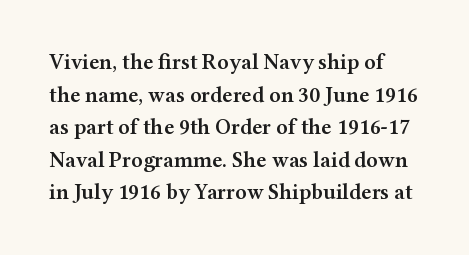
{"italic": "no", "bold": "semi", "underline": "no", "line_spacing": "normal", "line_spacing_ratio": 1.48, "letter_spacing": "normal", "letter_spacing_em": 0.0, "glyph_px": 22}
